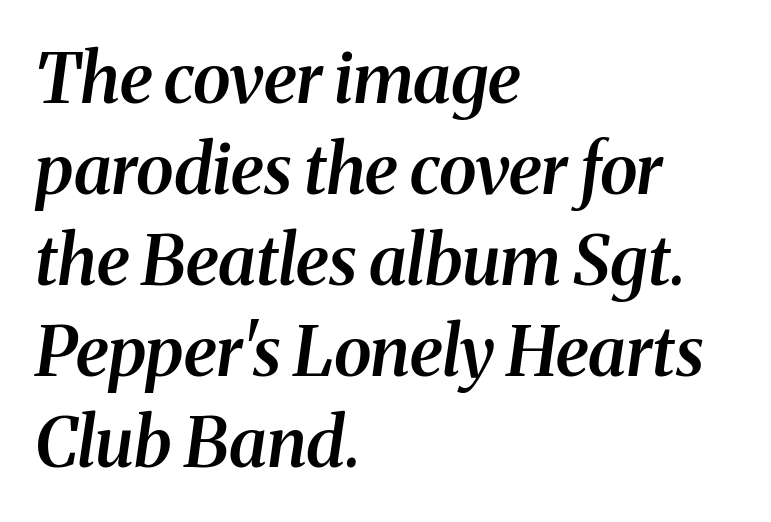
{"serif": "yes", "italic": "yes", "lean": "right", "slant_degrees": 8, "bold": "semi", "weight": "semibold", "width": "normal", "stroke_contrast": "medium", "x_height": "medium", "monospaced": "no", "underline": "no", "align": "left", "line_spacing": "normal", "line_spacing_ratio": 1.32, "letter_spacing": "normal", "letter_spacing_em": 0.0, "glyph_px": 69}
